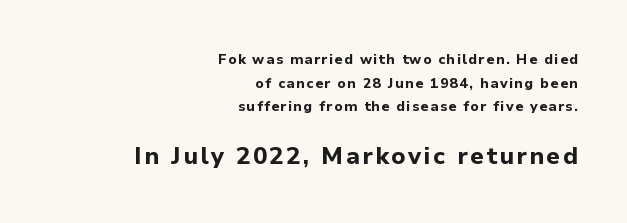
The image shows 24 px bold type, upright; set right-aligned, normal line spacing (1.69x), not underlined; the second (bottom) block is 1.71x larger.
